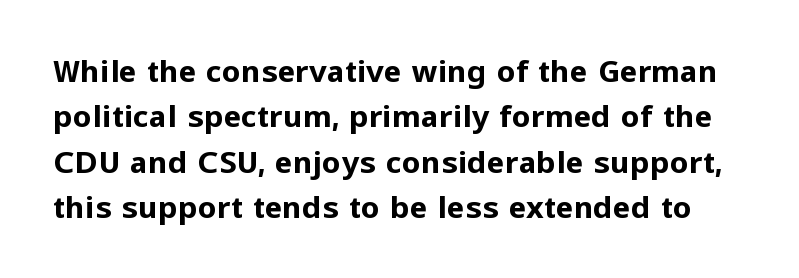
{"serif": "no", "italic": "no", "bold": "yes", "weight": "bold", "width": "normal", "stroke_contrast": "low", "x_height": "medium", "monospaced": "no", "underline": "no", "line_spacing": "normal", "line_spacing_ratio": 1.51, "letter_spacing": "normal", "letter_spacing_em": 0.0, "glyph_px": 30}
